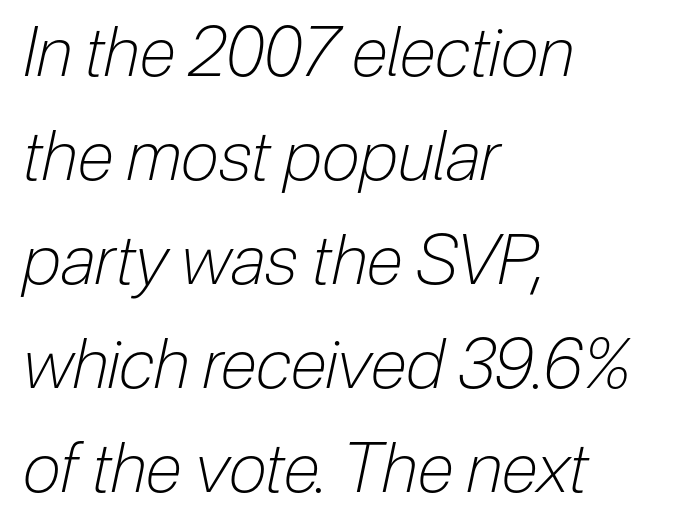
The image shows 68 px light, condensed type, italic (leaning right); set left-aligned, normal line spacing (1.53x), normal letter spacing, not underlined; low stroke contrast and a medium x-height.
